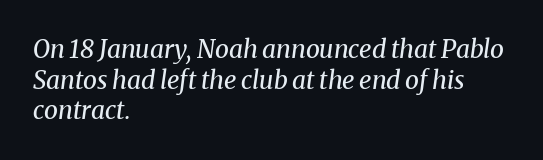
Q: Is the text bold? A: No.
Q: Is the text italic (slanted)? A: Yes, it leans right by about 8 degrees.
Q: Is the text underlined? A: No.
Q: How is the paragraph aligned? A: Left-aligned.
Q: Is the spacing between letters normal or unusually wide? A: Normal.
